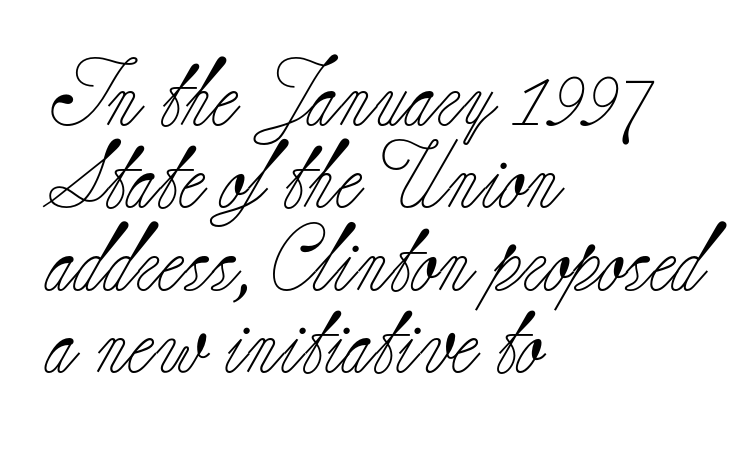
The image shows 67 px light serif type; set left-aligned, line spacing 1.23x, normal letter spacing, not underlined; low stroke contrast and a small x-height.
